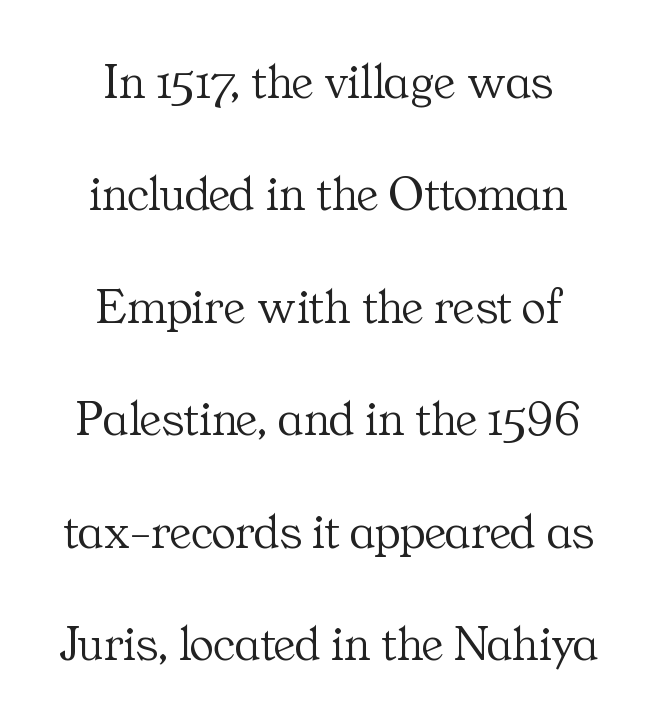
Q: Is the text bold? A: No.
Q: Is the text italic (slanted)? A: No, it is upright.
Q: Is the typeface a serif or a sans-serif typeface? A: Serif.
Q: Is the text underlined? A: No.
Q: How is the paragraph aligned? A: Centered.
Q: Is the spacing between letters normal or unusually wide? A: Normal.
Q: Is the spacing between lines tight, normal or loose? A: Loose.
Q: Width (condensed, normal, or wide)? A: Normal.
Q: Stroke contrast? A: Medium.
Q: x-height? A: Medium.
Q: Monospaced? A: No.
